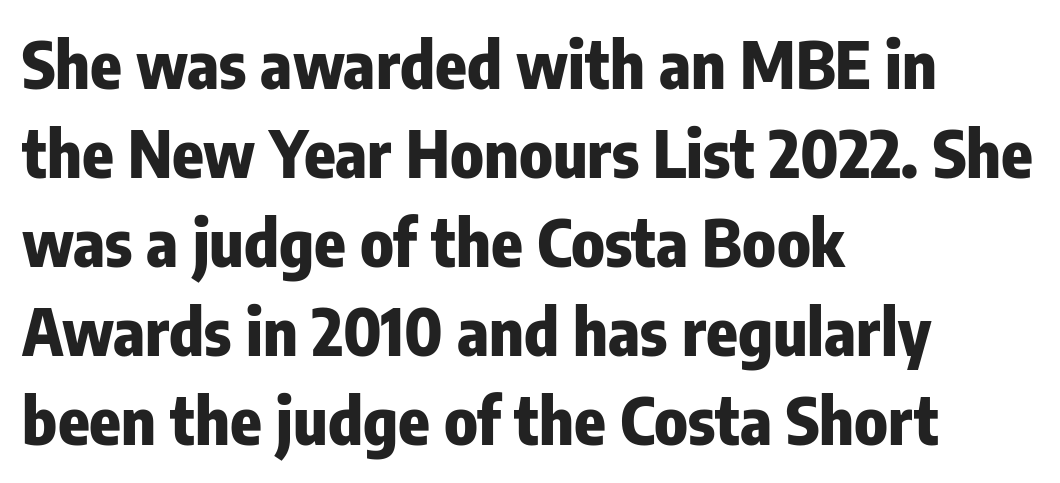
The image shows 65 px heavy, condensed sans-serif type, upright; set left-aligned, normal line spacing (1.37x), normal letter spacing, not underlined; low stroke contrast and a medium x-height.
